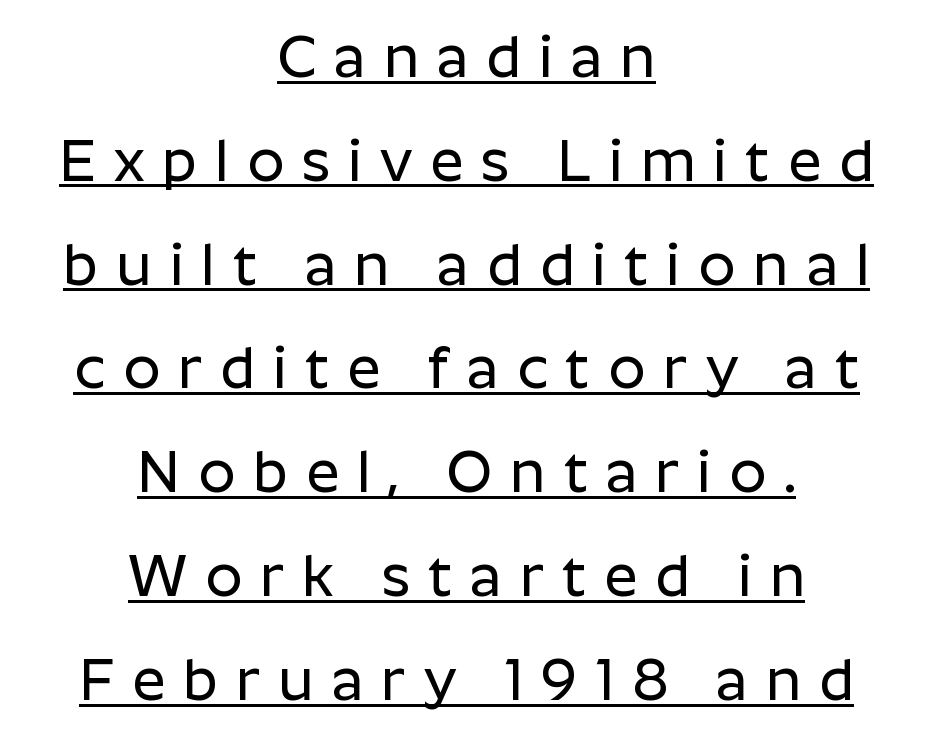
Q: Is the text italic (slanted)? A: No, it is upright.
Q: Is the typeface a serif or a sans-serif typeface? A: Sans-serif.
Q: Is the text underlined? A: Yes.
Q: How is the paragraph aligned? A: Centered.
Q: Is the spacing between letters normal or unusually wide? A: Unusually wide.
Q: Width (condensed, normal, or wide)? A: Normal.
Q: Stroke contrast? A: Low.
Q: x-height? A: Medium.
Q: Monospaced? A: No.
